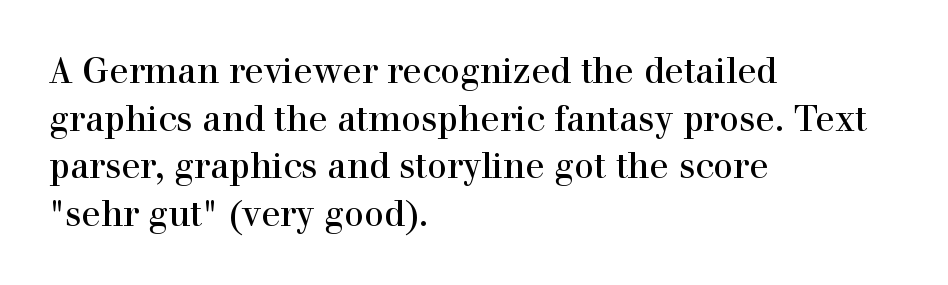
Q: Is the text italic (slanted)? A: No, it is upright.
Q: Is the typeface a serif or a sans-serif typeface? A: Serif.
Q: Is the text underlined? A: No.
Q: How is the paragraph aligned? A: Left-aligned.
Q: Is the spacing between letters normal or unusually wide? A: Normal.
Q: Is the spacing between lines tight, normal or loose? A: Normal.
Q: Width (condensed, normal, or wide)? A: Normal.
Q: x-height? A: Medium.
Q: Monospaced? A: No.
